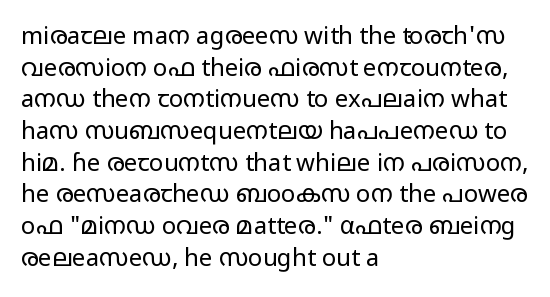
The image shows 24 px text type, upright; set left-aligned, normal line spacing (1.32x), normal letter spacing, not underlined.
